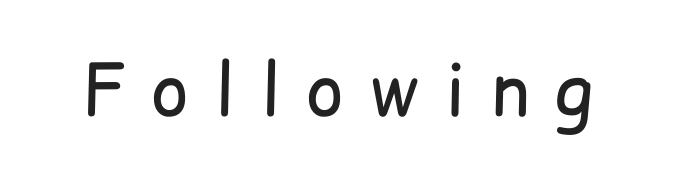
The image shows 72 px regular-weight sans-serif type, upright; set unusually wide letter spacing (+0.36 em), not underlined; low stroke contrast and a medium x-height.
